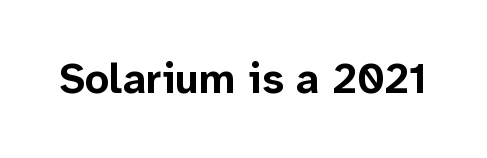
Clear beneath every line of the passage. What kind of face is this? One without serifs — a sans. Is the type bold? Yes — the strokes are clearly thick and heavy. Think of a printed novel: that variable character pitch is what you see here. The specimen reads as upright at a glance.
